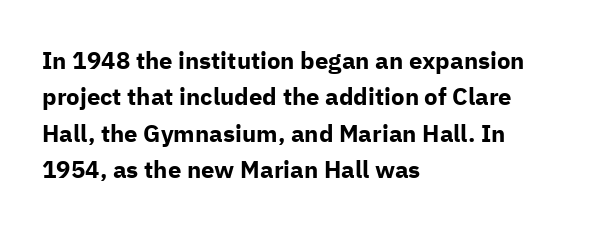
Q: Is the text bold? A: Yes.
Q: Is the text italic (slanted)? A: No, it is upright.
Q: Is the text underlined? A: No.
Q: How is the paragraph aligned? A: Left-aligned.
Q: Is the spacing between letters normal or unusually wide? A: Normal.
Q: Is the spacing between lines tight, normal or loose? A: Normal.
